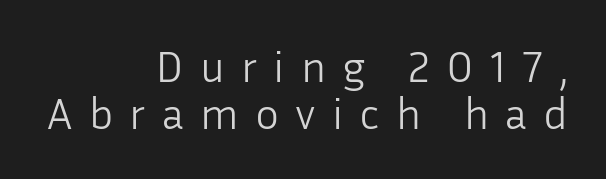
The image shows 45 px light sans-serif type, upright; set right-aligned, tight line spacing (1.05x), unusually wide letter spacing (+0.36 em), not underlined; low stroke contrast and a medium x-height.
